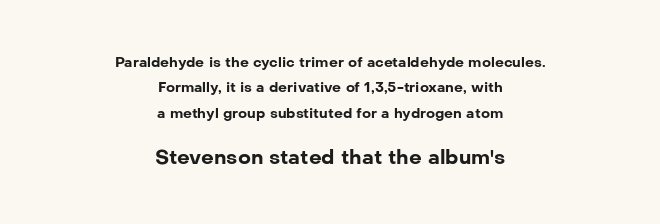
Strong, thick strokes mark this as bold type. This sample uses plain, unmodified letter spacing. Posture: vertical. This rendering uses center alignment, leaving both contours irregular but symmetric.
